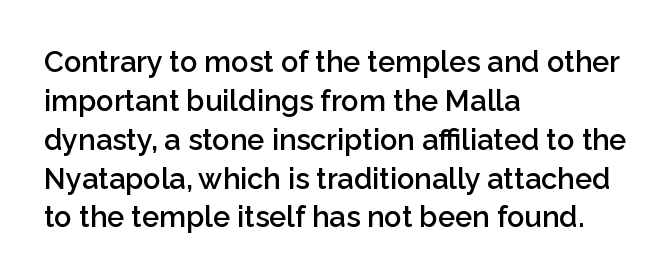
Q: Is the text bold? A: Semi-bold.
Q: Is the text italic (slanted)? A: No, it is upright.
Q: Is the typeface a serif or a sans-serif typeface? A: Sans-serif.
Q: Is the text underlined? A: No.
Q: How is the paragraph aligned? A: Left-aligned.
Q: Is the spacing between letters normal or unusually wide? A: Normal.
Q: Is the spacing between lines tight, normal or loose? A: Normal.
Q: Width (condensed, normal, or wide)? A: Normal.
Q: Stroke contrast? A: Low.
Q: x-height? A: Medium.
Q: Monospaced? A: No.
